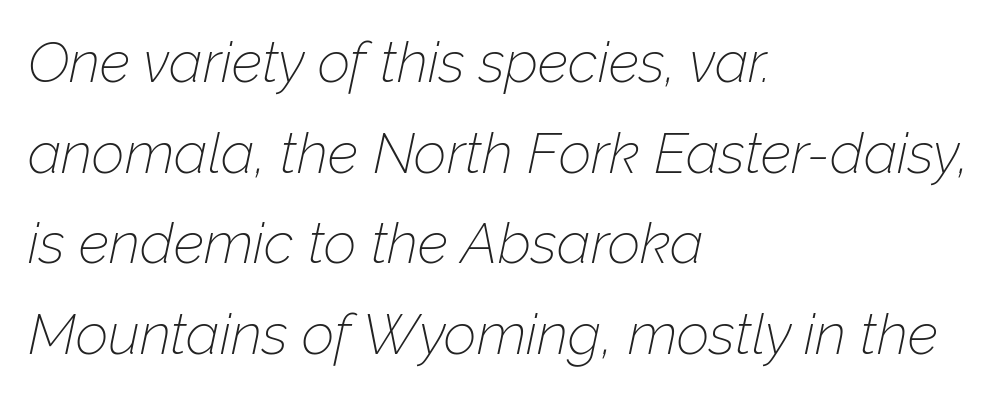
Q: Is the text bold? A: No.
Q: Is the text italic (slanted)? A: Yes, it leans right by about 12 degrees.
Q: Is the text underlined? A: No.
Q: How is the paragraph aligned? A: Left-aligned.
Q: Is the spacing between letters normal or unusually wide? A: Normal.
Q: Is the spacing between lines tight, normal or loose? A: Normal.
Q: Width (condensed, normal, or wide)? A: Normal.
Q: Stroke contrast? A: Low.
Q: x-height? A: Medium.
Q: Monospaced? A: No.
